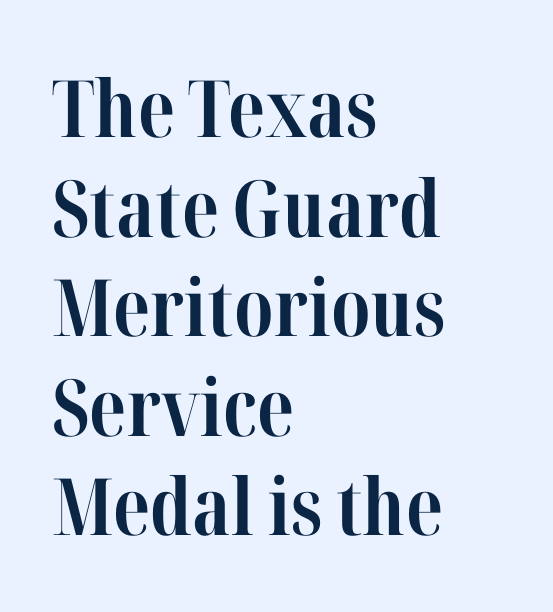
Notice how descenders clear the ascenders below comfortably — that's standard leading. Rule under the text: the space is simply empty. Style check: upright. Here the designer chose a conventional face with non-uniform glyph widths.
